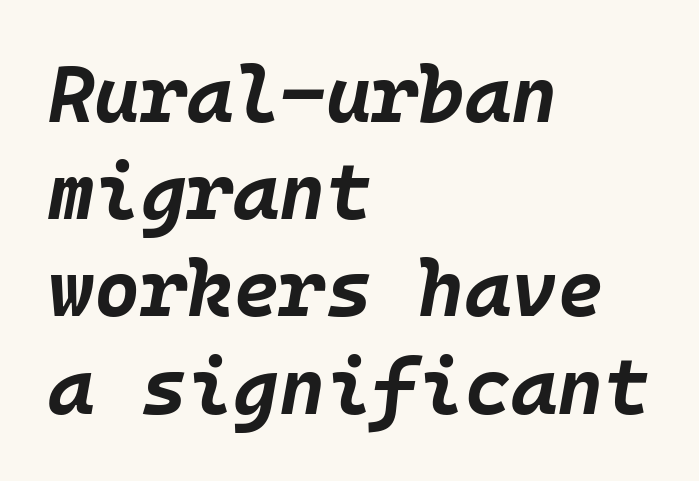
The image shows 79 px bold type, italic (leaning right), monospaced; set left-aligned, line spacing 1.23x, normal letter spacing, not underlined; low stroke contrast and a large x-height.
